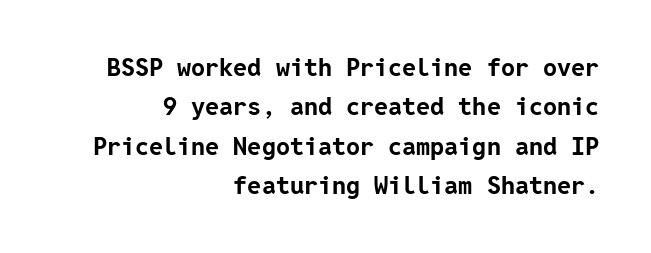
{"italic": "no", "bold": "yes", "underline": "no", "align": "right", "line_spacing": "normal", "line_spacing_ratio": 1.58, "letter_spacing": "normal", "letter_spacing_em": 0.0, "glyph_px": 25}
